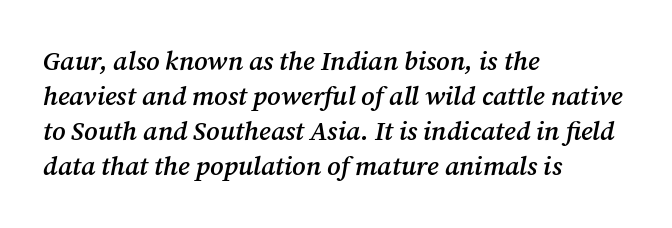
Q: Is the text bold? A: Semi-bold.
Q: Is the text italic (slanted)? A: Yes, it leans right by about 12 degrees.
Q: Is the text underlined? A: No.
Q: How is the paragraph aligned? A: Left-aligned.
Q: Is the spacing between letters normal or unusually wide? A: Normal.
Q: Is the spacing between lines tight, normal or loose? A: Normal.
